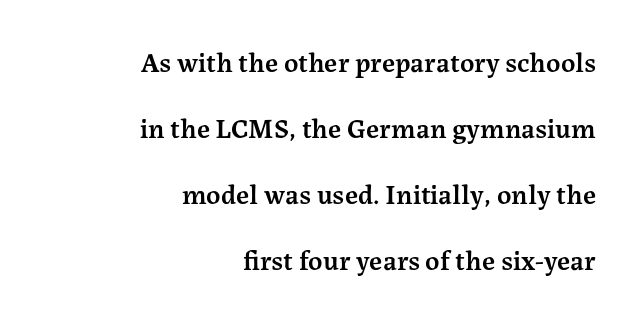
The face used here is proportionally spaced, like ordinary book or web type. Is there any slant? The stems are plumb. The space beneath each line is pristine and unruled. Inter-character spacing is left at the font's built-in metrics.
